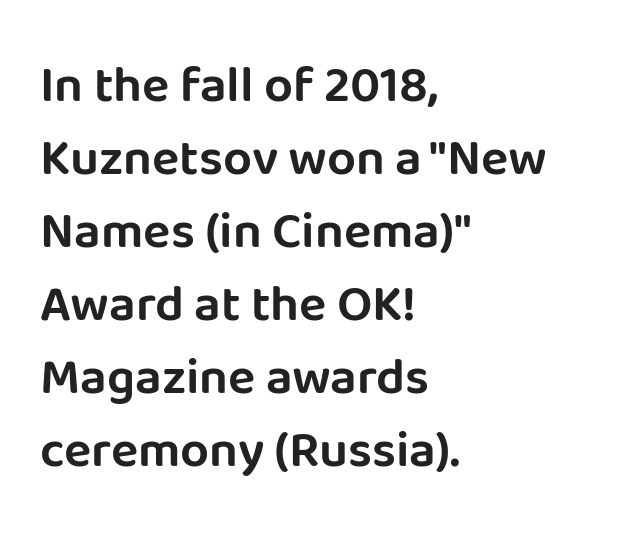
Q: Is the text italic (slanted)? A: No, it is upright.
Q: Is the typeface a serif or a sans-serif typeface? A: Sans-serif.
Q: Is the text underlined? A: No.
Q: How is the paragraph aligned? A: Left-aligned.
Q: Is the spacing between letters normal or unusually wide? A: Normal.
Q: Is the spacing between lines tight, normal or loose? A: Normal.
Q: Width (condensed, normal, or wide)? A: Normal.
Q: Stroke contrast? A: Low.
Q: x-height? A: Large.
Q: Monospaced? A: No.
